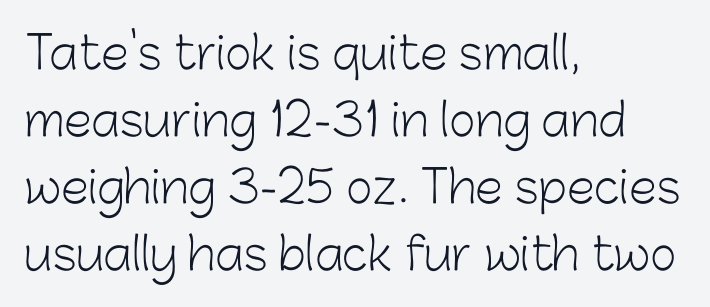
{"serif": "no", "italic": "no", "bold": "no", "weight": "light", "width": "normal", "stroke_contrast": "low", "x_height": "medium", "monospaced": "no", "underline": "no", "align": "left", "line_spacing": "normal", "line_spacing_ratio": 1.49, "letter_spacing": "normal", "letter_spacing_em": 0.0, "glyph_px": 45}
